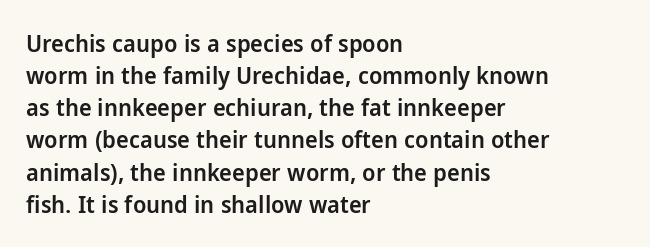
Q: Is the text bold? A: Semi-bold.
Q: Is the text italic (slanted)? A: No, it is upright.
Q: Is the text underlined? A: No.
Q: How is the paragraph aligned? A: Left-aligned.
Q: Is the spacing between letters normal or unusually wide? A: Normal.
Q: Is the spacing between lines tight, normal or loose? A: Normal.
